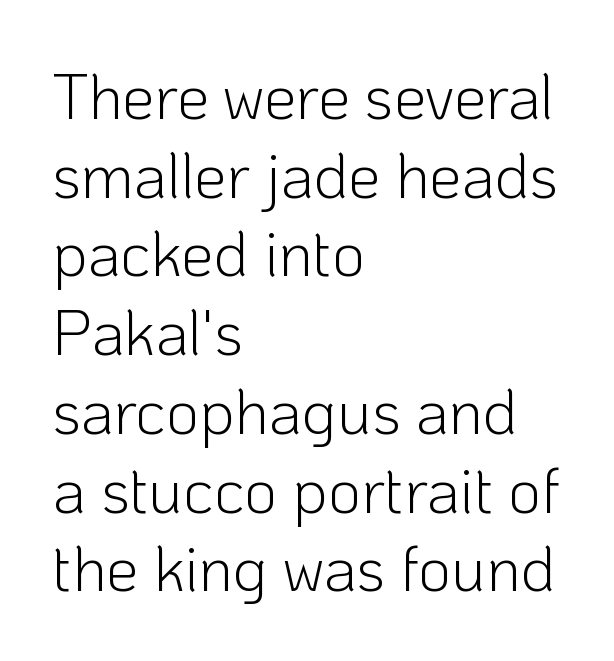
The image shows 64 px light sans-serif type, upright; set left-aligned, line spacing 1.23x, normal letter spacing, not underlined; low stroke contrast and a medium x-height.
